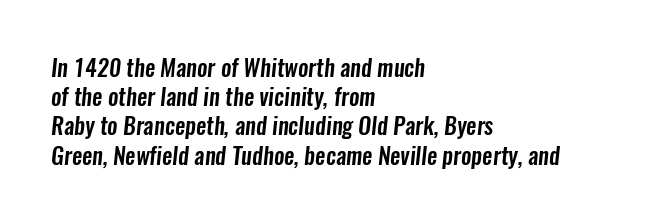
Q: Is the text underlined? A: No.
Q: How is the paragraph aligned? A: Left-aligned.
Q: Is the spacing between letters normal or unusually wide? A: Normal.
Q: Is the spacing between lines tight, normal or loose? A: Normal.
